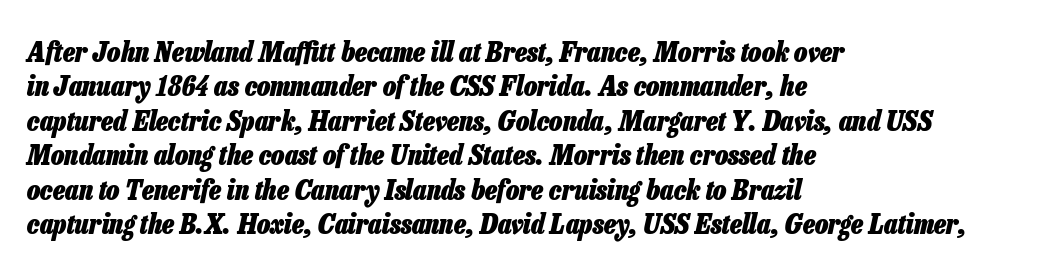
This sample is left-justified, so line endings fall wherever the words run out. This sample has the flowing, uneven cadence of proportional lettering. Would a proofreader flag this as italicized? Yes. A typesetter would call this zero additional tracking. The string is rendered with underlining switched off.
